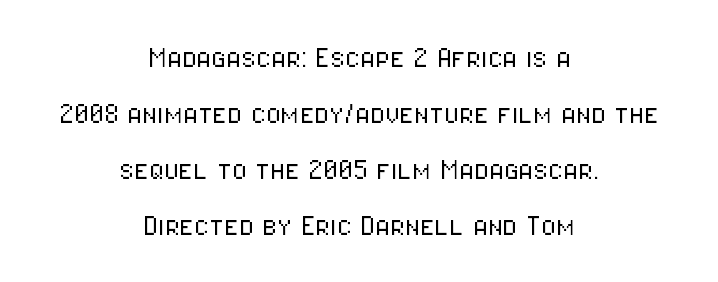
Q: Is the text bold? A: No.
Q: Is the text italic (slanted)? A: No, it is upright.
Q: Is the typeface a serif or a sans-serif typeface? A: Sans-serif.
Q: Is the text underlined? A: No.
Q: How is the paragraph aligned? A: Centered.
Q: Is the spacing between letters normal or unusually wide? A: Normal.
Q: Is the spacing between lines tight, normal or loose? A: Normal.
Q: Width (condensed, normal, or wide)? A: Condensed.
Q: Stroke contrast? A: Low.
Q: x-height? A: Medium.
Q: Monospaced? A: No.
